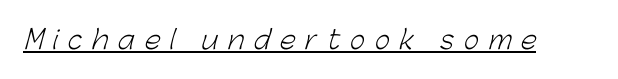
The image shows 26 px text type; set unusually wide letter spacing (+0.38 em), underlined.
